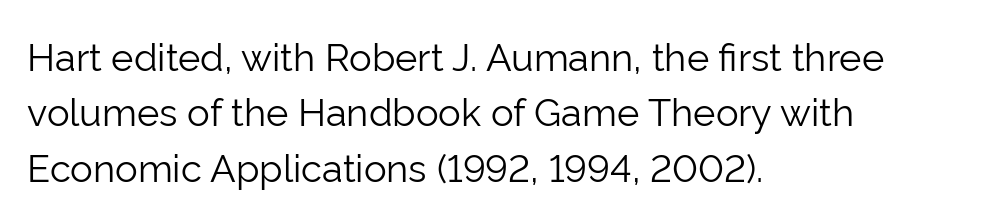
Q: Is the text bold? A: No.
Q: Is the text italic (slanted)? A: No, it is upright.
Q: Is the typeface a serif or a sans-serif typeface? A: Sans-serif.
Q: Is the text underlined? A: No.
Q: How is the paragraph aligned? A: Left-aligned.
Q: Is the spacing between letters normal or unusually wide? A: Normal.
Q: Is the spacing between lines tight, normal or loose? A: Normal.
Q: Width (condensed, normal, or wide)? A: Normal.
Q: Stroke contrast? A: Low.
Q: x-height? A: Medium.
Q: Monospaced? A: No.
